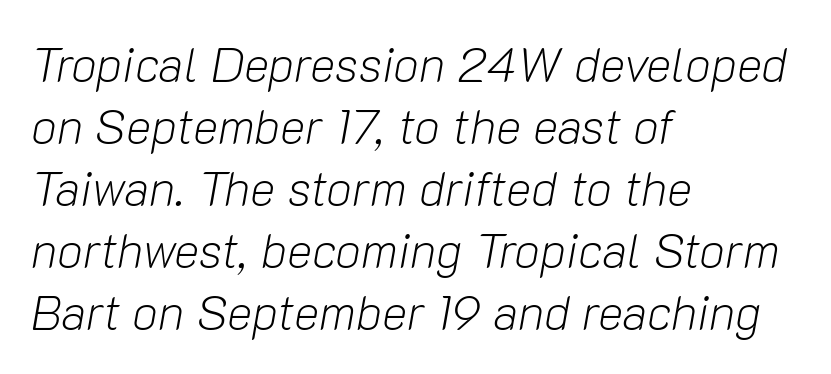
Is this a fixed-width face? No — the glyphs have proportional, varying widths. One-word summary of the alignment: left. Evenly set lines give the paragraph a standard silhouette. Any mark beneath the type? The region is blank.
